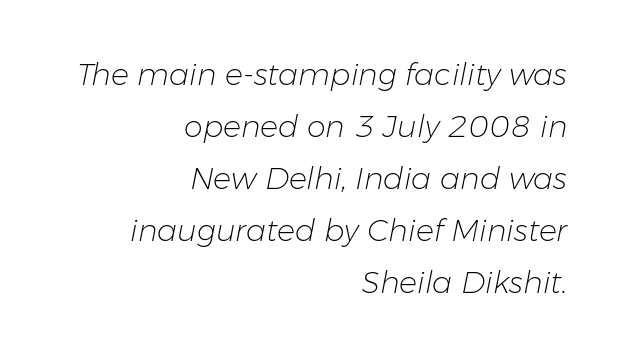
{"italic": "yes", "lean": "right", "slant_degrees": 11, "bold": "no", "weight": "light", "width": "normal", "stroke_contrast": "low", "x_height": "medium", "monospaced": "no", "underline": "no", "align": "right", "line_spacing_ratio": 1.73, "letter_spacing": "normal", "letter_spacing_em": 0.0, "glyph_px": 30}
